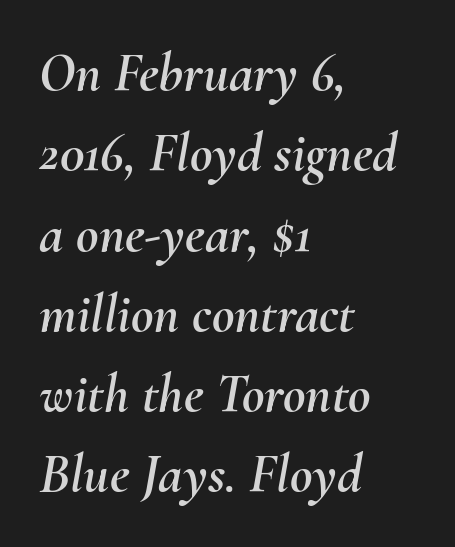
Q: Is the text italic (slanted)? A: Yes, it leans right by about 10 degrees.
Q: Is the text underlined? A: No.
Q: How is the paragraph aligned? A: Left-aligned.
Q: Is the spacing between letters normal or unusually wide? A: Normal.
Q: Is the spacing between lines tight, normal or loose? A: Normal.
Q: Width (condensed, normal, or wide)? A: Normal.
Q: Stroke contrast? A: Medium.
Q: x-height? A: Small.
Q: Monospaced? A: No.
